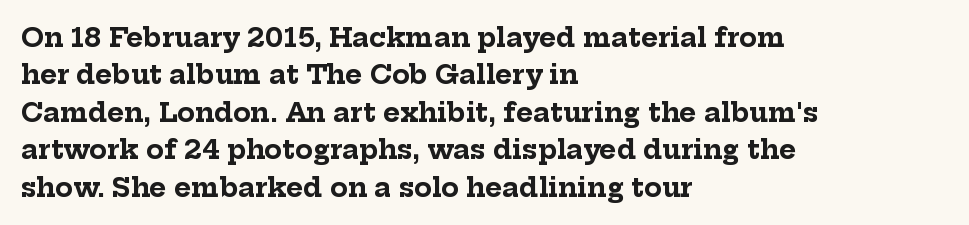
{"italic": "no", "bold": "yes", "underline": "no", "align": "left", "line_spacing": "normal", "line_spacing_ratio": 1.44, "letter_spacing": "normal", "letter_spacing_em": 0.0, "glyph_px": 26}
